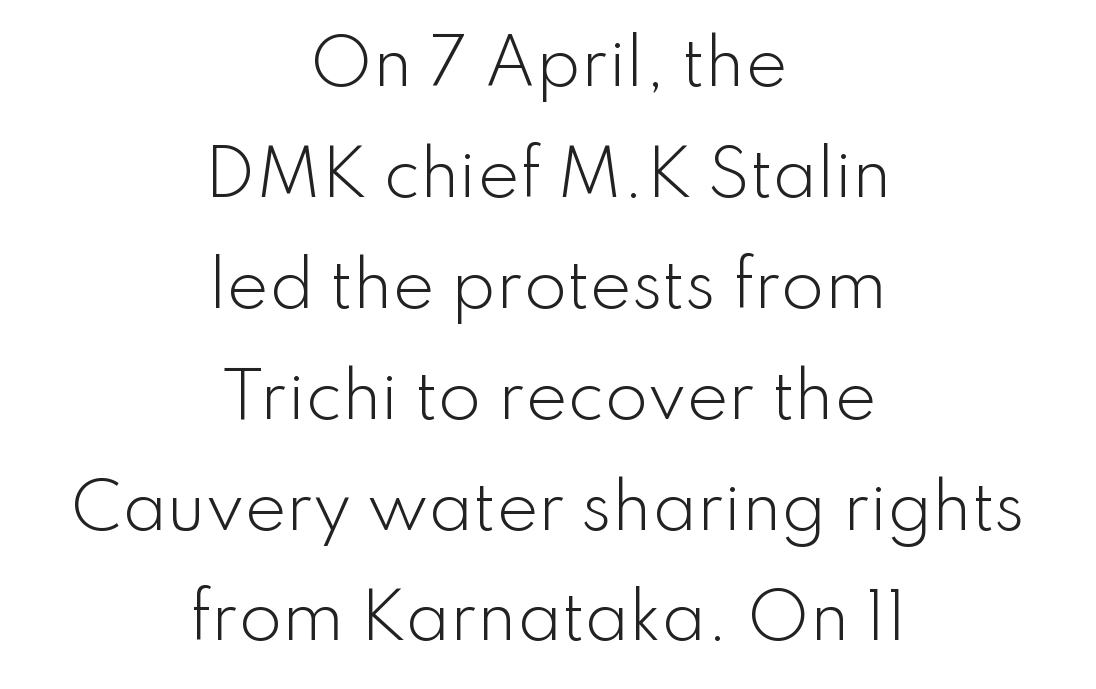
Bold? No — there's no thickening of the strokes. Leftover space on each line is divided equally before and after the words. Do the characters align in a grid? No, the font is proportional. Has an underline been added? It has not. The type sits square on the baseline with zero lean. Tracking value appears to be zero — textbook default spacing.
